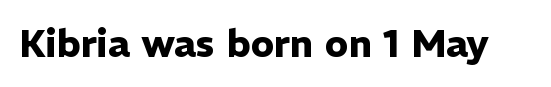
Here the designer chose a conventional face with non-uniform glyph widths. No word sits above an underline. This is roman type, the default non-slanted kind. Look at the tracking — it's just the regular setting, nothing added. Are there feet on the stems? There aren't — it's a sans. Compared with an ordinary text face, these strokes are far heavier — a full bold.
